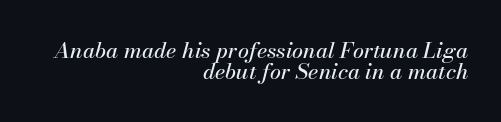
{"italic": "yes", "lean": "right", "slant_degrees": 13, "underline": "no", "align": "right", "line_spacing": "tight", "line_spacing_ratio": 0.96, "letter_spacing": "normal", "letter_spacing_em": 0.0, "glyph_px": 22}
